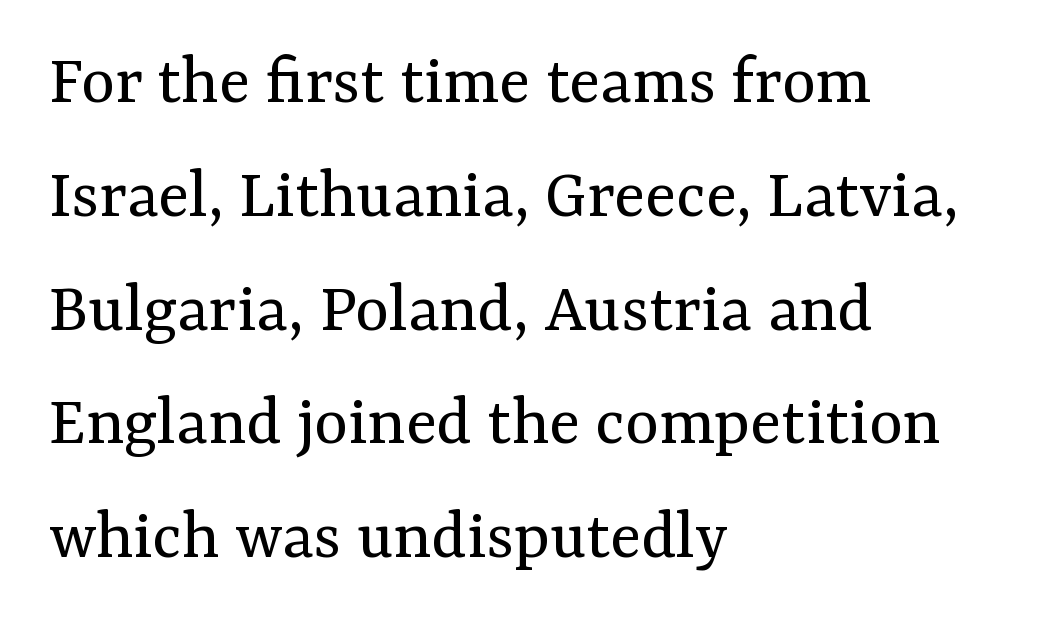
What kind of face is this? One with serifs. Regarding leading, the lines here are spaced in the standard way. Spacing verdict: proportional, widths tailored to each character. The font sits on the lighter half of the weight spectrum, regular included. Students, note that the glyphs here touch the page at normal intervals. Does the copy run flush right? No — it runs flush left.
